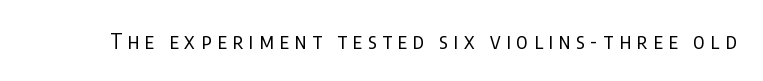
Stroke thickness stays within the range of a standard reading face or lighter. What stands out about the letter spacing? Its width — letters are far apart. A bare baseline throughout the passage. Every character sits straight up, as roman type does.
